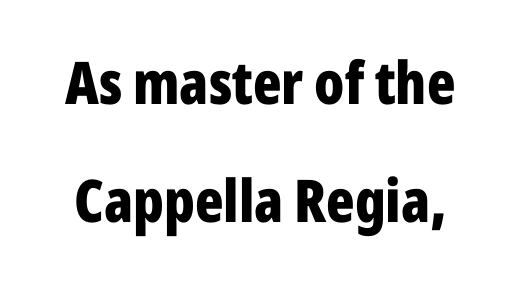
These lines stand farther apart than default settings would place them. Standard letterfit; no display-style spreading of the glyphs. Has an underline been added? It has not. Grotesque or geometric, the face here clearly has no serifs.
